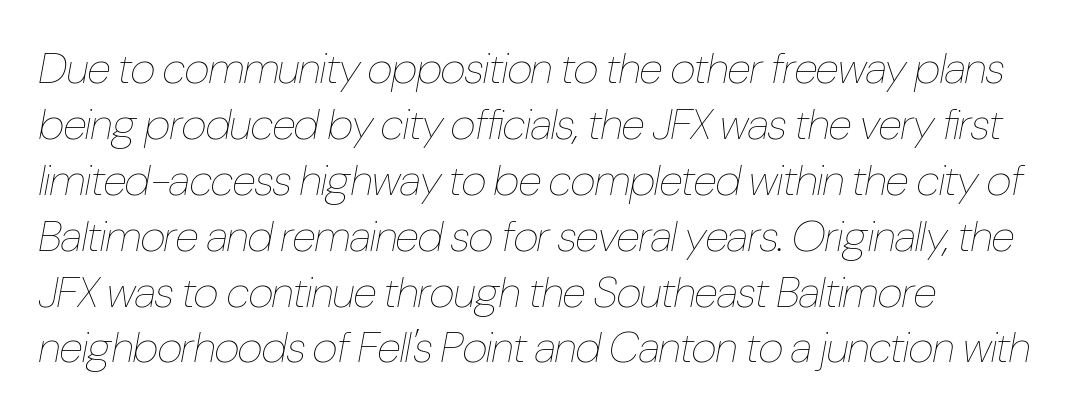
Q: Is the text bold? A: No.
Q: Is the text italic (slanted)? A: Yes, it leans right by about 10 degrees.
Q: Is the text underlined? A: No.
Q: How is the paragraph aligned? A: Left-aligned.
Q: Is the spacing between letters normal or unusually wide? A: Normal.
Q: Is the spacing between lines tight, normal or loose? A: Normal.
Q: Width (condensed, normal, or wide)? A: Condensed.
Q: Stroke contrast? A: Low.
Q: x-height? A: Medium.
Q: Monospaced? A: No.
